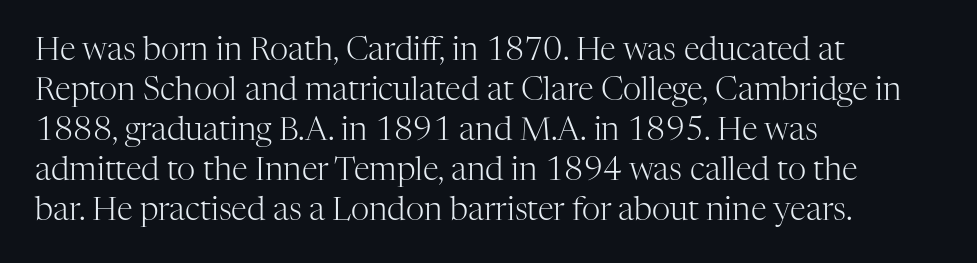
{"serif": "yes", "italic": "no", "bold": "no", "weight": "light", "width": "normal", "stroke_contrast": "high", "x_height": "medium", "monospaced": "no", "underline": "no", "align": "left", "line_spacing": "normal", "line_spacing_ratio": 1.25, "letter_spacing": "normal", "letter_spacing_em": 0.0, "glyph_px": 32}
